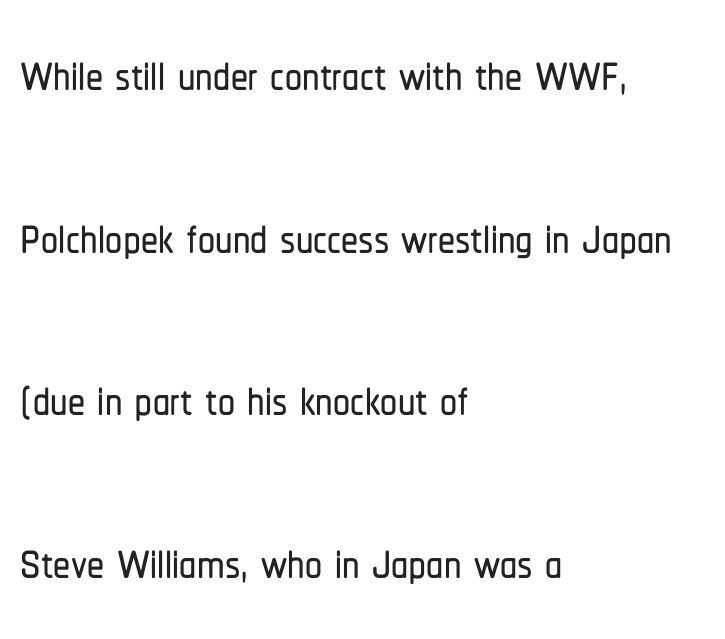
{"serif": "no", "italic": "no", "width": "condensed", "stroke_contrast": "low", "x_height": "medium", "monospaced": "no", "underline": "no", "align": "left", "line_spacing": "loose", "line_spacing_ratio": 2.39, "letter_spacing": "normal", "letter_spacing_em": 0.0, "glyph_px": 68}
